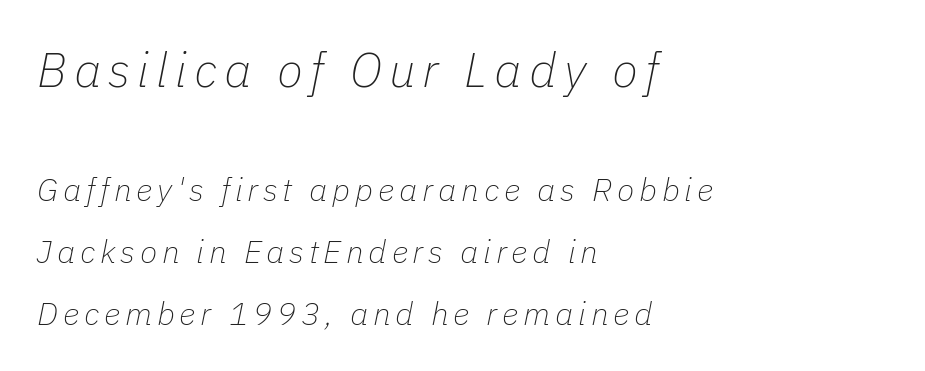
{"italic": "yes", "lean": "right", "slant_degrees": 11, "bold": "no", "weight": "thin", "width": "normal", "stroke_contrast": "low", "x_height": "medium", "monospaced": "no", "underline": "no", "align": "left", "line_spacing": "loose", "line_spacing_ratio": 1.93, "larger_block": "first", "size_ratio": 1.5, "glyph_px": 48}
